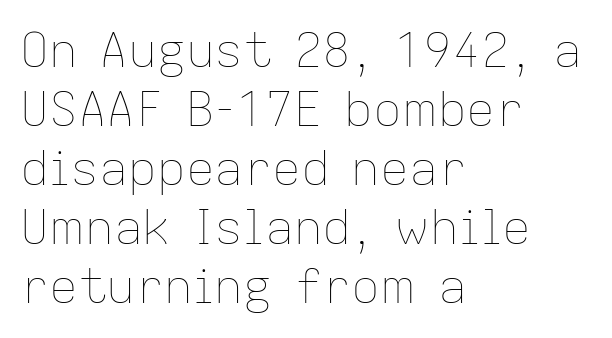
Q: Is the text bold? A: No.
Q: Is the text italic (slanted)? A: No, it is upright.
Q: Is the text underlined? A: No.
Q: How is the paragraph aligned? A: Left-aligned.
Q: Is the spacing between letters normal or unusually wide? A: Normal.
Q: Width (condensed, normal, or wide)? A: Normal.
Q: Stroke contrast? A: Low.
Q: x-height? A: Medium.
Q: Monospaced? A: No.
